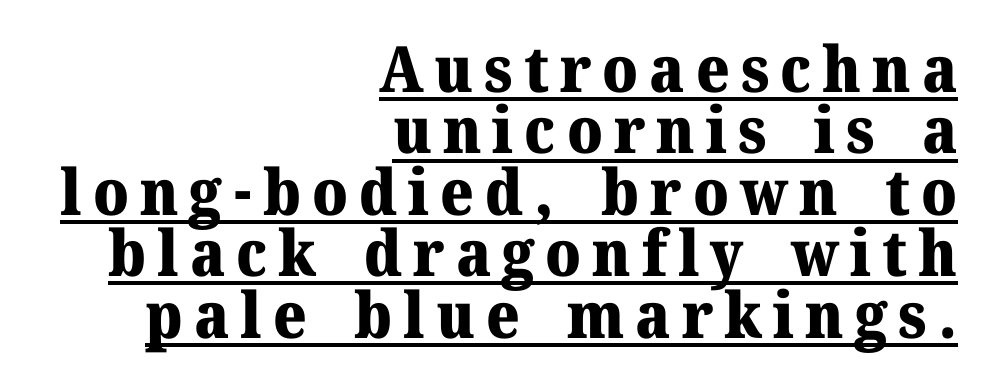
Q: Is the text bold? A: Yes.
Q: Is the text italic (slanted)? A: No, it is upright.
Q: Is the typeface a serif or a sans-serif typeface? A: Serif.
Q: Is the text underlined? A: Yes.
Q: How is the paragraph aligned? A: Right-aligned.
Q: Is the spacing between lines tight, normal or loose? A: Tight.
Q: Width (condensed, normal, or wide)? A: Normal.
Q: Stroke contrast? A: Medium.
Q: x-height? A: Medium.
Q: Monospaced? A: No.
